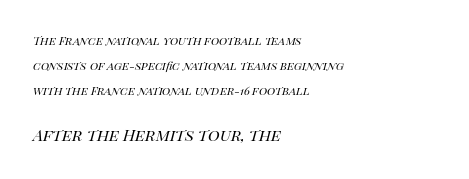
Q: Is the text bold? A: No.
Q: Is the text italic (slanted)? A: Yes, it leans right by about 14 degrees.
Q: Is the text underlined? A: No.
Q: How is the paragraph aligned? A: Left-aligned.
Q: Is the spacing between letters normal or unusually wide? A: Normal.
Q: Which block of text is set in a larger size, the first (top) or the second (bottom)? A: The second (bottom) one.
